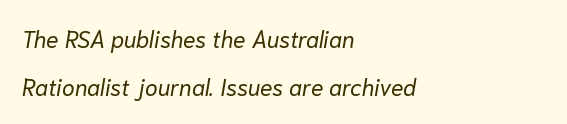
The image shows 23 px text type, italic (leaning right); set left-aligned, loose line spacing (2.1x), normal letter spacing, not underlined.
